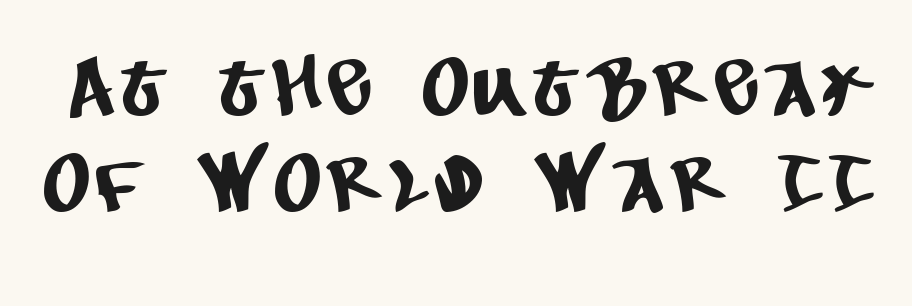
The image shows 79 px condensed sans-serif type; set line spacing 1.21x, not underlined; low stroke contrast and a large x-height.
